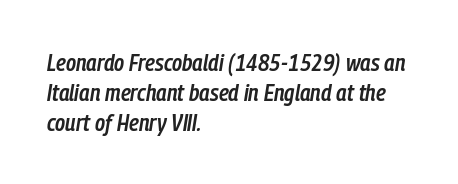
Q: Is the text bold? A: Semi-bold.
Q: Is the text italic (slanted)? A: Yes, it leans right by about 9 degrees.
Q: Is the text underlined? A: No.
Q: How is the paragraph aligned? A: Left-aligned.
Q: Is the spacing between letters normal or unusually wide? A: Normal.
Q: Is the spacing between lines tight, normal or loose? A: Normal.
